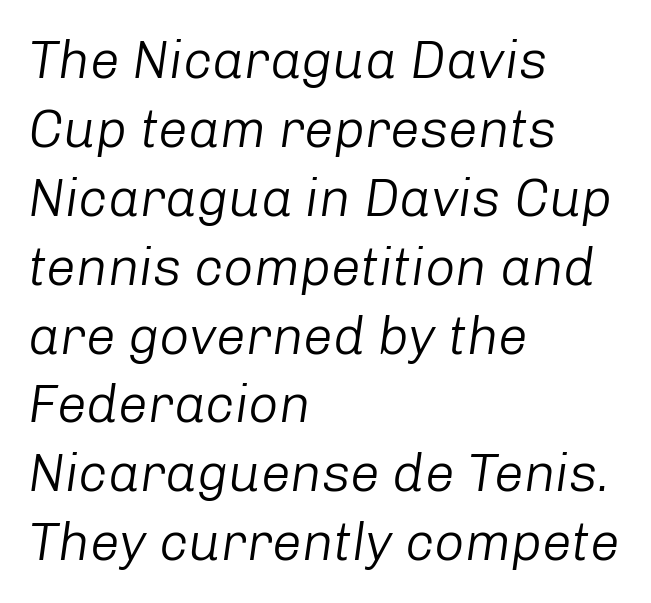
Q: Is the text bold? A: No.
Q: Is the text italic (slanted)? A: Yes, it leans right by about 8 degrees.
Q: Is the text underlined? A: No.
Q: How is the paragraph aligned? A: Left-aligned.
Q: Is the spacing between letters normal or unusually wide? A: Normal.
Q: Is the spacing between lines tight, normal or loose? A: Normal.
Q: Width (condensed, normal, or wide)? A: Normal.
Q: Stroke contrast? A: Low.
Q: x-height? A: Medium.
Q: Monospaced? A: No.
